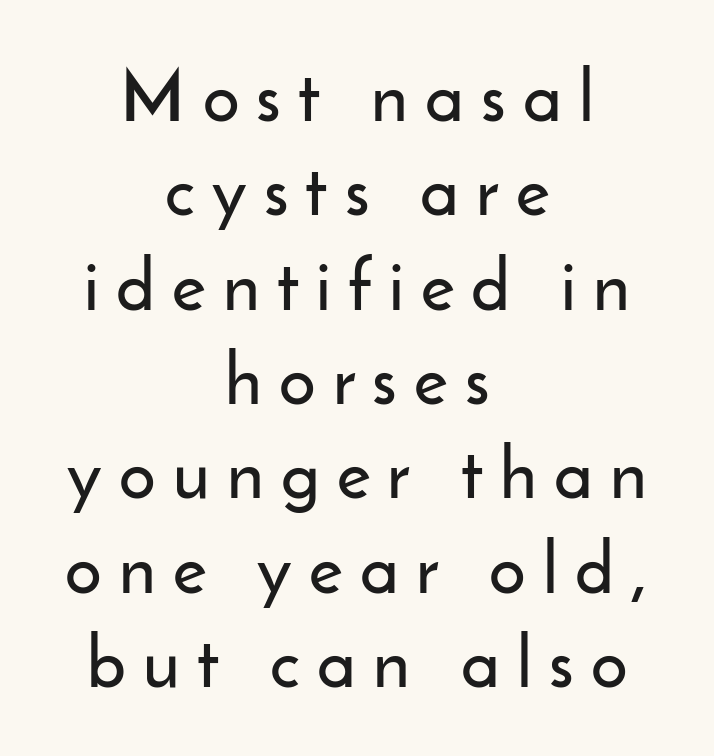
The image shows 72 px sans-serif type, upright; set centered, normal line spacing (1.31x), unusually wide letter spacing (+0.24 em), not underlined; low stroke contrast and a small x-height.
